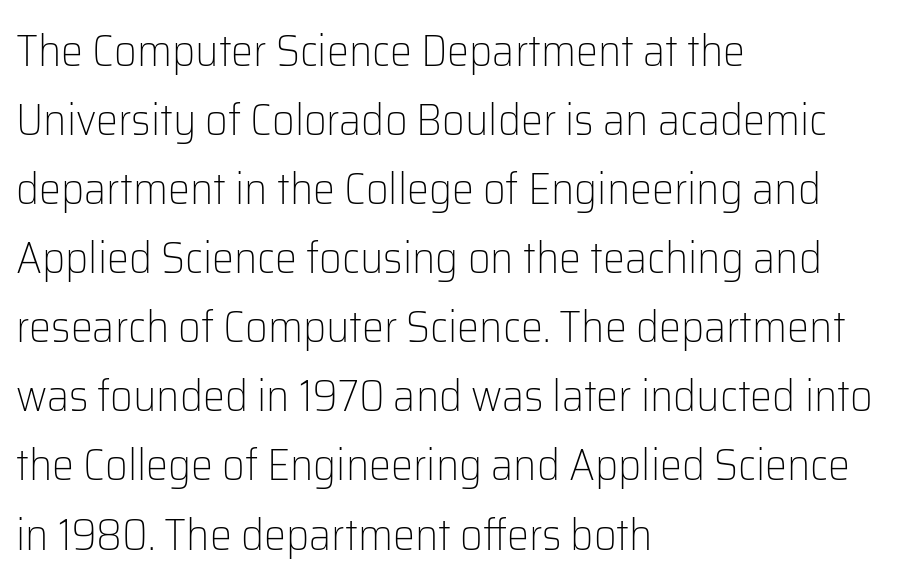
The horizontal fit of the characters is conventional and even. Nope, no serifs anywhere on these letters. On a weight scale, this lands at 450 or below. The glyphs are unaccompanied by any horizontal stroke below them.
